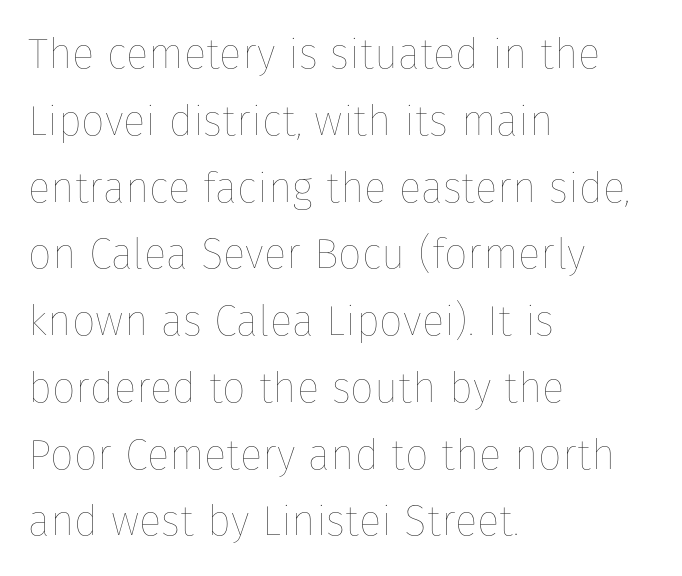
The image shows 42 px thin type, upright; set left-aligned, normal line spacing (1.59x), normal letter spacing, not underlined; low stroke contrast and a medium x-height.
